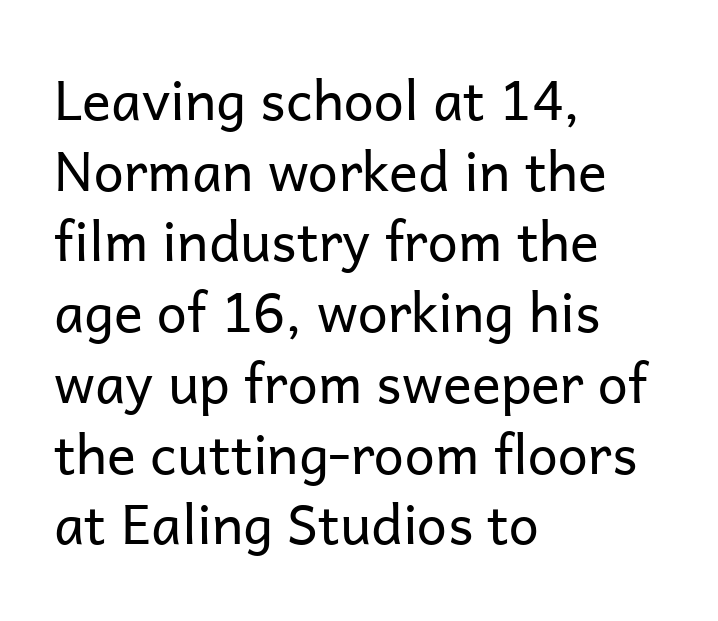
Q: Is the text bold? A: No.
Q: Is the text italic (slanted)? A: No, it is upright.
Q: Is the typeface a serif or a sans-serif typeface? A: Sans-serif.
Q: Is the text underlined? A: No.
Q: How is the paragraph aligned? A: Left-aligned.
Q: Is the spacing between letters normal or unusually wide? A: Normal.
Q: Is the spacing between lines tight, normal or loose? A: Normal.
Q: Width (condensed, normal, or wide)? A: Normal.
Q: Stroke contrast? A: Low.
Q: x-height? A: Medium.
Q: Monospaced? A: No.
